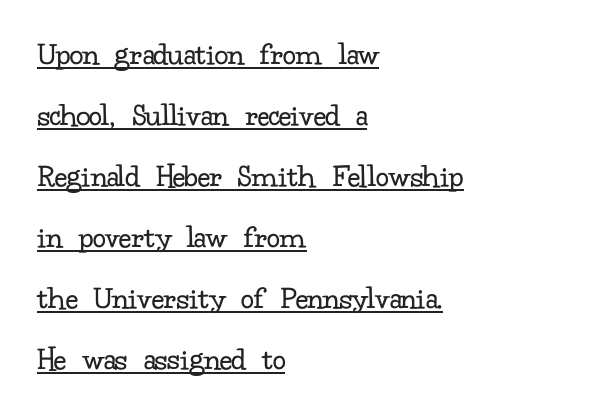
Q: Is the text bold? A: No.
Q: Is the text italic (slanted)? A: No, it is upright.
Q: Is the typeface a serif or a sans-serif typeface? A: Serif.
Q: Is the text underlined? A: Yes.
Q: How is the paragraph aligned? A: Left-aligned.
Q: Is the spacing between letters normal or unusually wide? A: Normal.
Q: Width (condensed, normal, or wide)? A: Normal.
Q: Stroke contrast? A: Low.
Q: x-height? A: Small.
Q: Monospaced? A: No.
